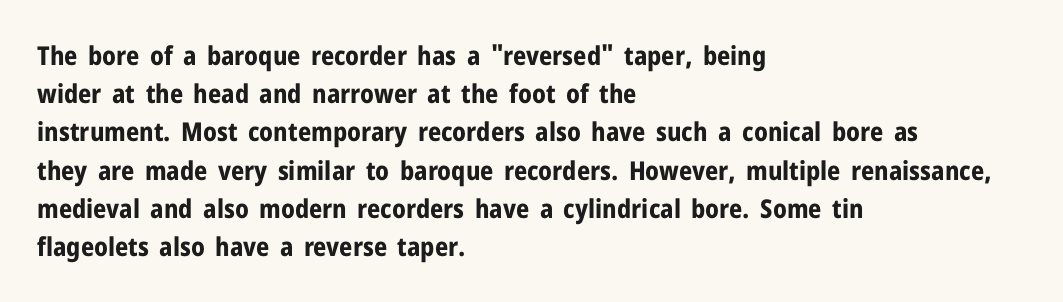
{"italic": "no", "bold": "yes", "underline": "no", "align": "left", "line_spacing": "normal", "line_spacing_ratio": 1.47, "letter_spacing": "normal", "letter_spacing_em": 0.0, "glyph_px": 26}
